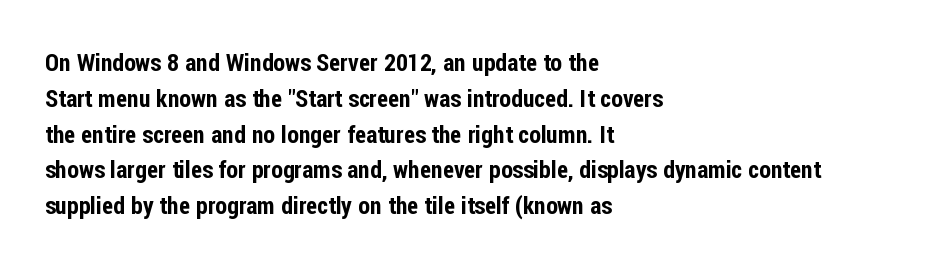
The image shows 24 px text type, upright; set left-aligned, normal line spacing (1.49x), normal letter spacing, not underlined.
